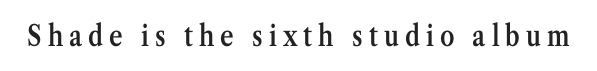
{"serif": "yes", "italic": "no", "bold": "semi", "weight": "semibold", "width": "condensed", "stroke_contrast": "medium", "x_height": "medium", "monospaced": "no", "underline": "no", "letter_spacing": "wide", "letter_spacing_em": 0.21, "glyph_px": 29}
